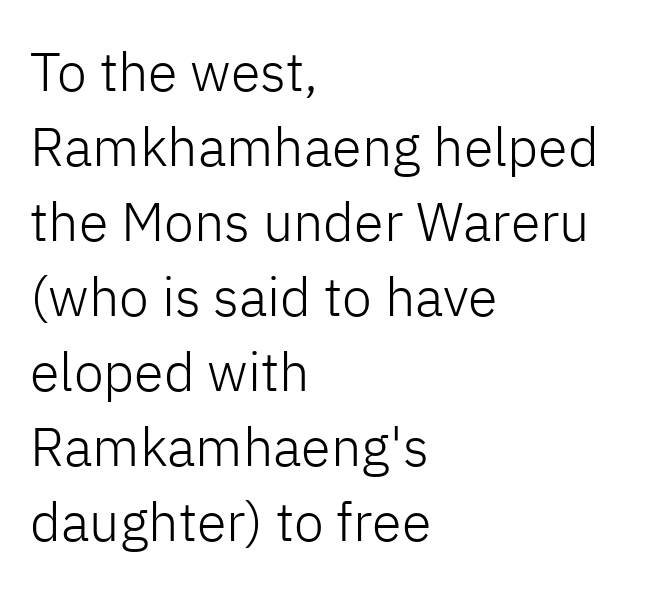
{"serif": "no", "italic": "no", "bold": "no", "weight": "light", "width": "normal", "stroke_contrast": "low", "x_height": "medium", "monospaced": "no", "underline": "no", "align": "left", "line_spacing": "normal", "line_spacing_ratio": 1.39, "letter_spacing": "normal", "letter_spacing_em": 0.0, "glyph_px": 54}
